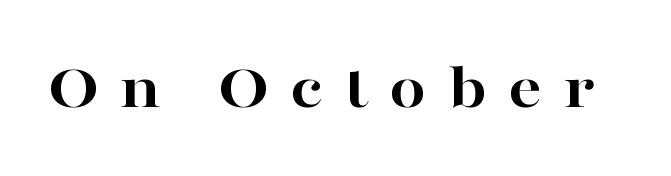
{"serif": "yes", "italic": "no", "bold": "yes", "weight": "bold", "width": "wide", "stroke_contrast": "high", "x_height": "medium", "monospaced": "no", "underline": "no", "letter_spacing": "wide", "letter_spacing_em": 0.32, "glyph_px": 66}
